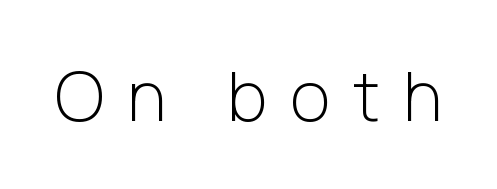
The rendering shows plain stroke endings on the letterforms — a sans-serif design. In terms of posture, this sample is upright. The strokes are not fattened; the text isn't bold. The baseline area is clear. Observe the wide spacing: letters keep a clear distance from each other.
